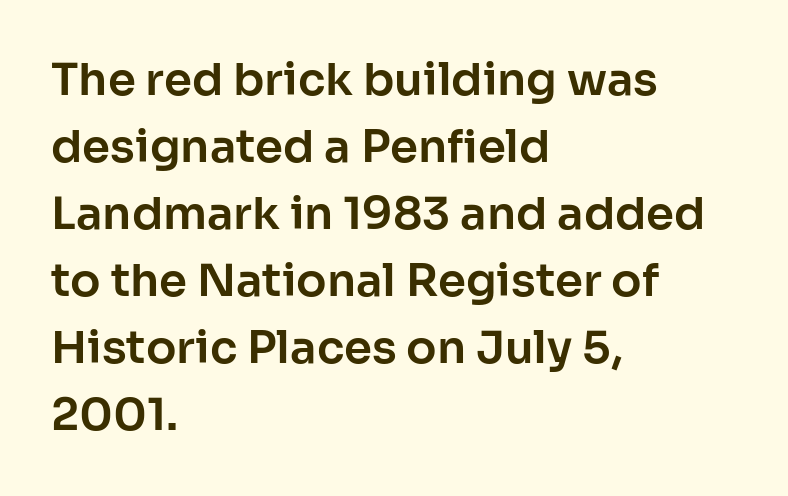
Underline: absent. A typesetter would label this face a sans. Layout note: lines flush left. Note the varied advance widths — an 'i' is clearly narrower than an 'm'. Vertically, the passage feels balanced, rows spaced as you'd expect.
